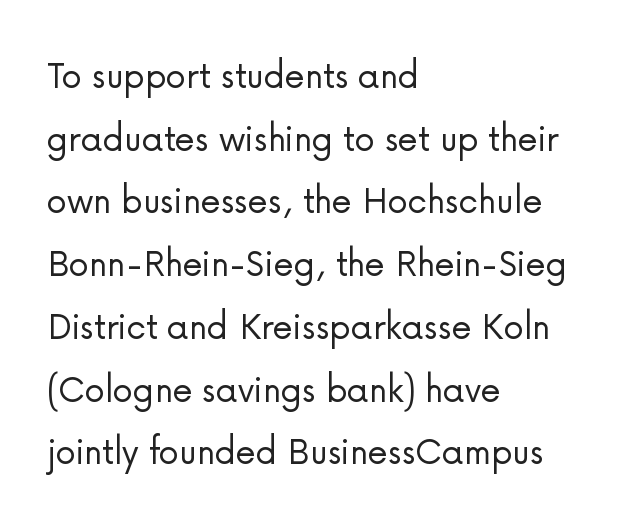
{"serif": "no", "italic": "no", "bold": "no", "weight": "light", "width": "normal", "stroke_contrast": "low", "x_height": "medium", "monospaced": "no", "underline": "no", "align": "left", "line_spacing": "normal", "line_spacing_ratio": 1.53, "letter_spacing": "normal", "letter_spacing_em": 0.0, "glyph_px": 41}
